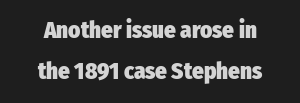
{"italic": "no", "bold": "yes", "underline": "no", "align": "center", "line_spacing_ratio": 1.8, "letter_spacing": "normal", "letter_spacing_em": 0.0, "glyph_px": 23}
